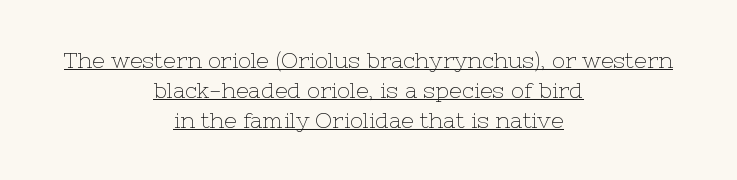
The image shows 22 px text type, upright; set centered, normal line spacing (1.36x), normal letter spacing, underlined.
